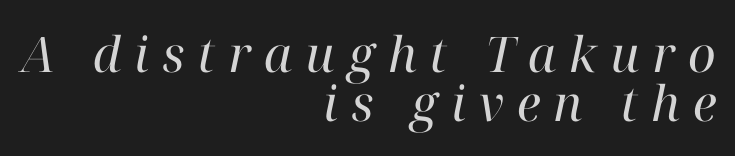
{"serif": "yes", "italic": "yes", "lean": "right", "slant_degrees": 12, "bold": "no", "weight": "regular", "width": "normal", "stroke_contrast": "high", "x_height": "medium", "monospaced": "no", "underline": "no", "align": "right", "line_spacing": "tight", "line_spacing_ratio": 1.01, "letter_spacing": "wide", "letter_spacing_em": 0.26, "glyph_px": 49}
